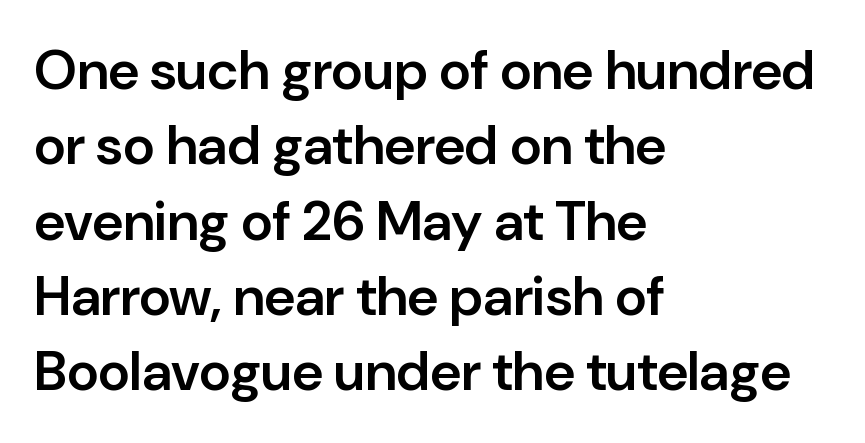
{"serif": "no", "italic": "no", "bold": "semi", "weight": "semibold", "width": "normal", "stroke_contrast": "low", "x_height": "medium", "monospaced": "no", "underline": "no", "align": "left", "line_spacing": "normal", "line_spacing_ratio": 1.37, "letter_spacing": "normal", "letter_spacing_em": 0.0, "glyph_px": 55}
